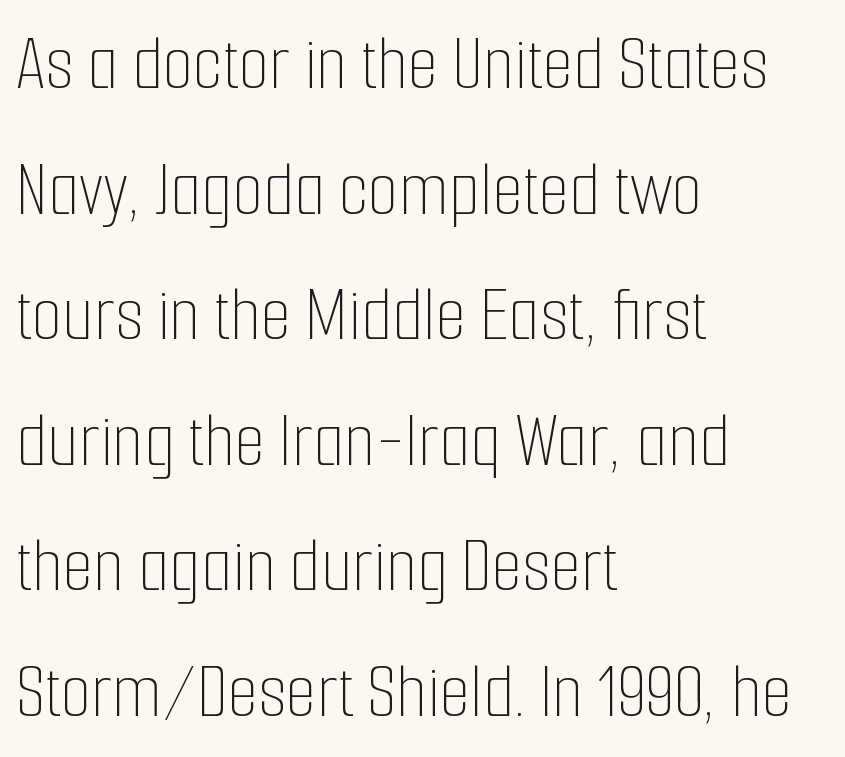
Short and long lines alike share a common starting point at left. The rendering uses natural spacing where letterforms have individual widths. On a weight scale, this lands at 450 or below. What stands out about the letter spacing? Nothing — it is the standard amount. The vertical gap from one line to the next is medium.
